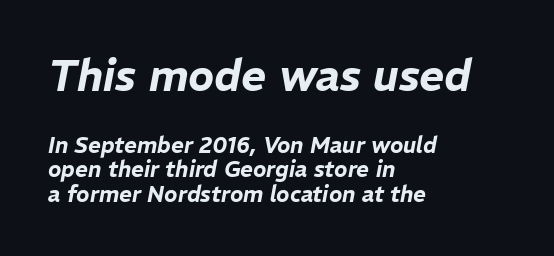
{"italic": "yes", "lean": "right", "slant_degrees": 11, "width": "normal", "stroke_contrast": "low", "x_height": "medium", "monospaced": "no", "underline": "no", "align": "left", "line_spacing": "tight", "line_spacing_ratio": 1.12, "letter_spacing": "normal", "letter_spacing_em": 0.0, "larger_block": "first", "size_ratio": 1.95, "glyph_px": 43}
